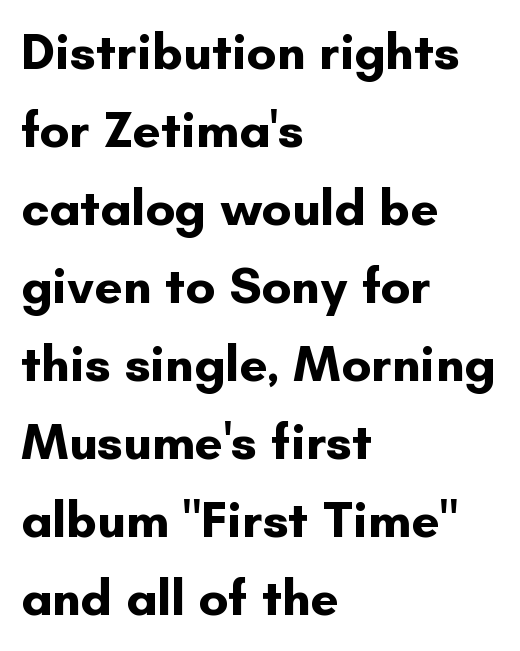
Q: Is the text bold? A: Yes.
Q: Is the text italic (slanted)? A: No, it is upright.
Q: Is the typeface a serif or a sans-serif typeface? A: Sans-serif.
Q: Is the text underlined? A: No.
Q: How is the paragraph aligned? A: Left-aligned.
Q: Is the spacing between letters normal or unusually wide? A: Normal.
Q: Is the spacing between lines tight, normal or loose? A: Normal.
Q: Width (condensed, normal, or wide)? A: Normal.
Q: Stroke contrast? A: Low.
Q: x-height? A: Small.
Q: Monospaced? A: No.
